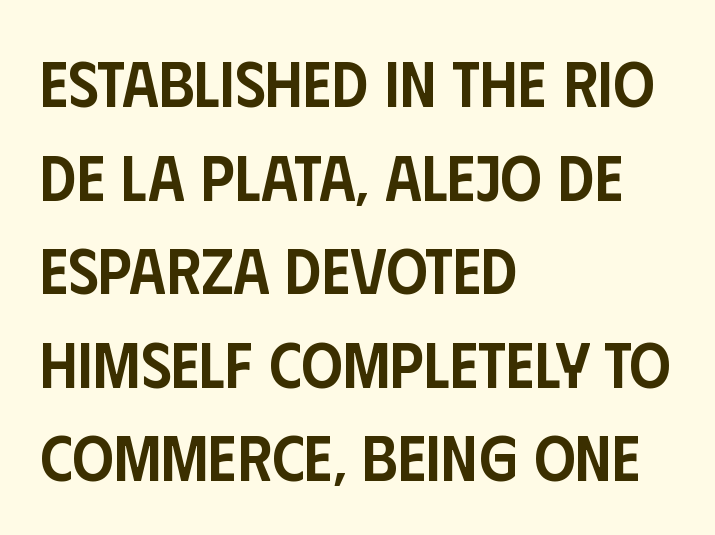
{"serif": "no", "italic": "no", "bold": "semi", "weight": "semibold", "width": "condensed", "stroke_contrast": "low", "x_height": "large", "monospaced": "no", "underline": "no", "align": "left", "line_spacing": "normal", "line_spacing_ratio": 1.44, "letter_spacing": "normal", "letter_spacing_em": 0.0, "glyph_px": 65}
